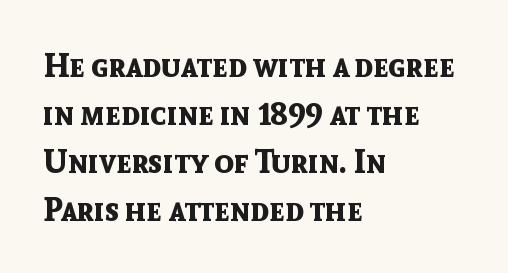
The image shows 32 px bold sans-serif type, upright; set left-aligned, normal line spacing (1.5x), normal letter spacing, not underlined; a medium x-height.
